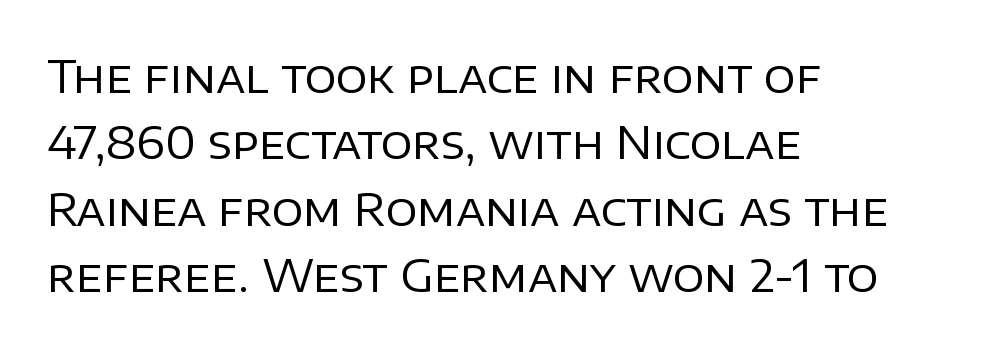
The image shows 44 px regular-weight sans-serif type, upright; set left-aligned, normal line spacing (1.51x), normal letter spacing, not underlined; low stroke contrast and a large x-height.
